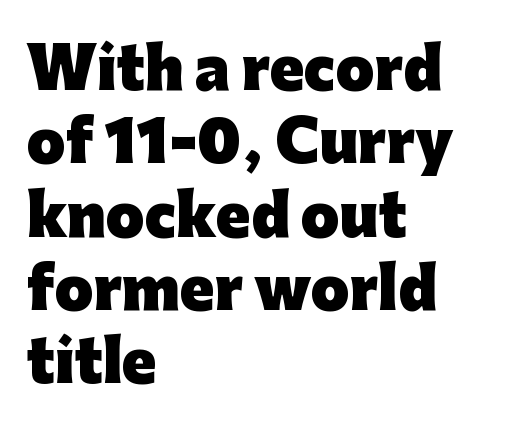
The image shows 56 px heavy sans-serif type, upright; set left-aligned, normal line spacing (1.31x), normal letter spacing, not underlined; low stroke contrast and a medium x-height.
